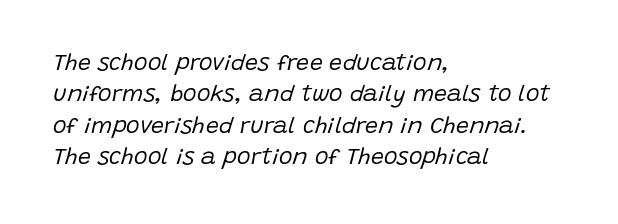
{"italic": "yes", "lean": "right", "slant_degrees": 15, "bold": "no", "underline": "no", "align": "left", "line_spacing": "normal", "line_spacing_ratio": 1.36, "letter_spacing": "normal", "letter_spacing_em": 0.0, "glyph_px": 23}
